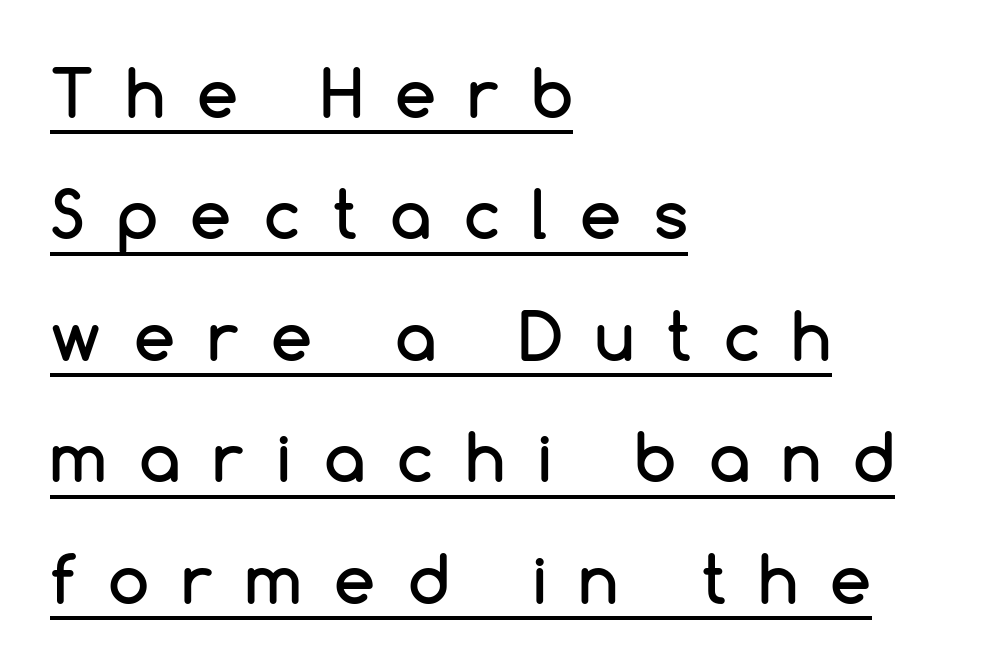
Quick note: not italic, upright. Proportional: the letters do not fall into vertical columns. This sample is left-justified, so line endings fall wherever the words run out. Tracking here is generous; glyphs stand well apart from one another.
